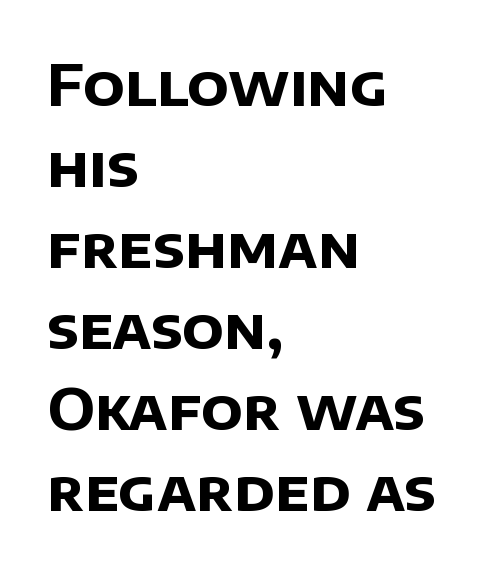
{"serif": "no", "bold": "yes", "weight": "bold", "width": "normal", "stroke_contrast": "low", "x_height": "large", "monospaced": "no", "underline": "no", "align": "left", "line_spacing": "normal", "line_spacing_ratio": 1.42, "letter_spacing": "normal", "letter_spacing_em": 0.0, "glyph_px": 57}
